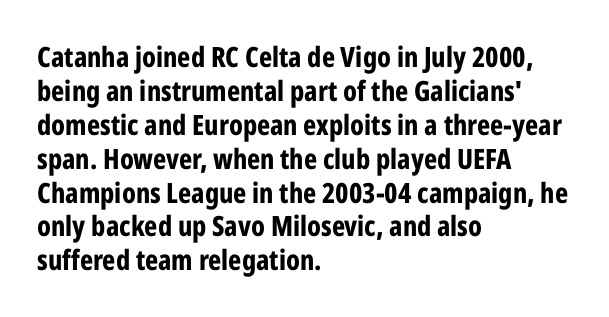
These lines are rendered in a variable-pitch font. This is roman type, the default non-slanted kind. These lines stack with their left ends in a neat column. The gaps between neighbouring characters are ordinary and unremarkable.
